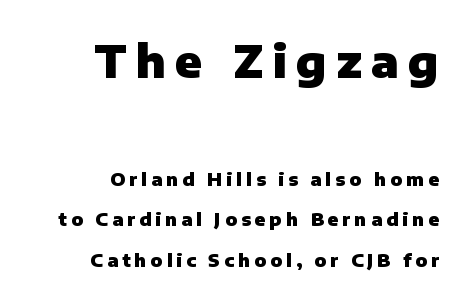
The image shows 44 px heavy sans-serif type, upright; set right-aligned, loose line spacing (2.26x), unusually wide letter spacing (+0.21 em), not underlined; the first (top) block is 2.44x larger; low stroke contrast and a medium x-height.
